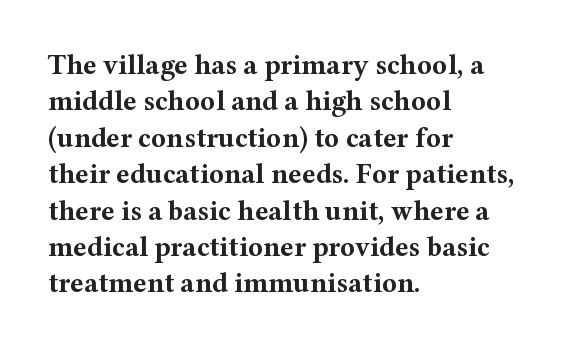
{"serif": "yes", "italic": "no", "bold": "yes", "weight": "bold", "width": "wide", "stroke_contrast": "medium", "x_height": "medium", "monospaced": "no", "underline": "no", "align": "left", "line_spacing": "normal", "line_spacing_ratio": 1.3, "letter_spacing": "normal", "letter_spacing_em": 0.0, "glyph_px": 28}
